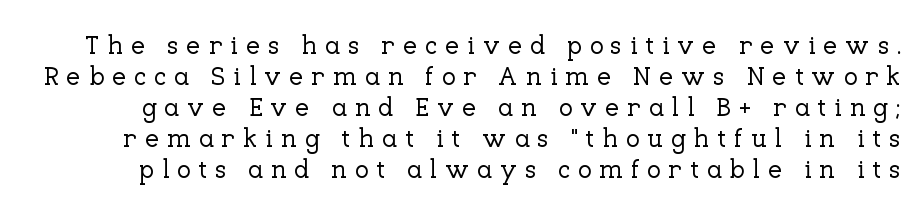
Q: Is the text italic (slanted)? A: No, it is upright.
Q: Is the text underlined? A: No.
Q: Is the spacing between letters normal or unusually wide? A: Unusually wide.
